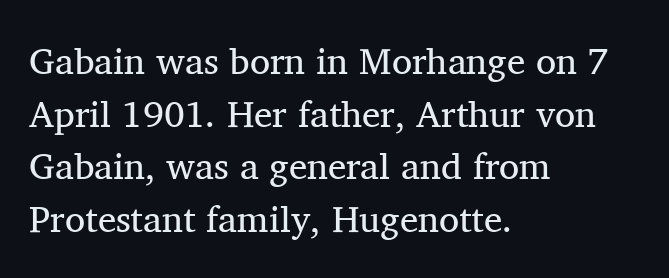
Glyph-to-glyph distance matches everyday printed text. Weight class: somewhere from thin through regular. Glance below the letters and you will spot only blank space. It's the straight-up-and-down kind of type. Here the designer chose a conventional face with non-uniform glyph widths.
